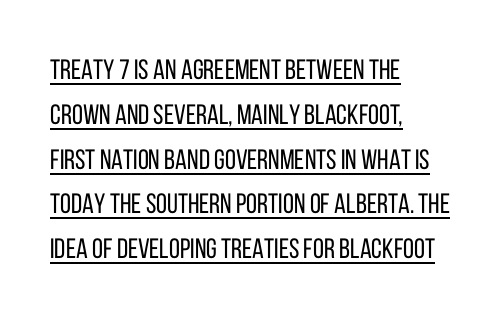
It's the straight-up-and-down kind of type. What stands out about the letter spacing? Nothing — it is the standard amount. Line spacing here is normal. A typesetter would call this proportional, since set widths differ per character.
